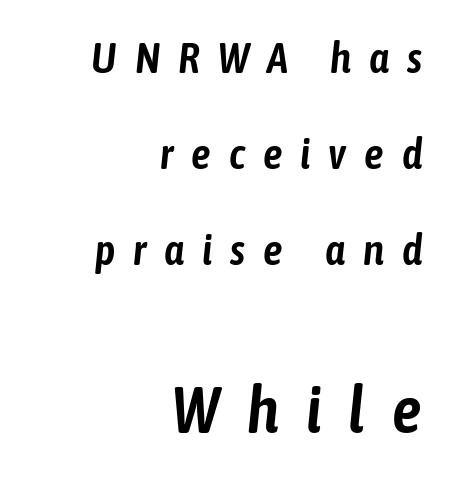
{"italic": "yes", "lean": "right", "slant_degrees": 6, "width": "condensed", "stroke_contrast": "low", "x_height": "medium", "monospaced": "no", "underline": "no", "align": "right", "line_spacing": "loose", "line_spacing_ratio": 2.23, "letter_spacing": "wide", "letter_spacing_em": 0.42, "larger_block": "second", "size_ratio": 1.51, "glyph_px": 65}
